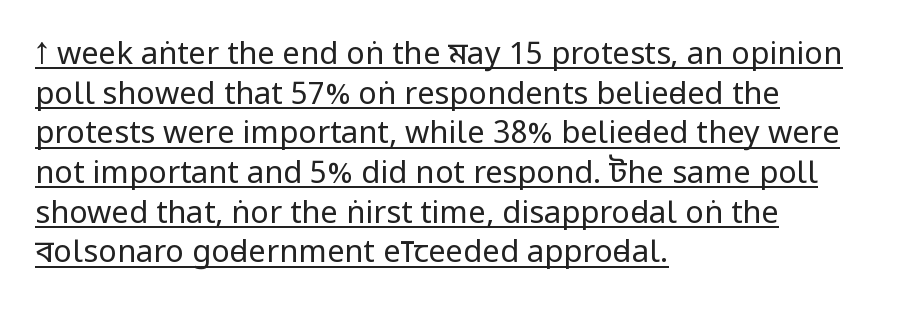
Q: Is the text bold? A: No.
Q: Is the text italic (slanted)? A: No, it is upright.
Q: Is the typeface a serif or a sans-serif typeface? A: Sans-serif.
Q: Is the text underlined? A: Yes.
Q: How is the paragraph aligned? A: Left-aligned.
Q: Is the spacing between letters normal or unusually wide? A: Normal.
Q: Is the spacing between lines tight, normal or loose? A: Normal.
Q: Width (condensed, normal, or wide)? A: Condensed.
Q: Stroke contrast? A: Low.
